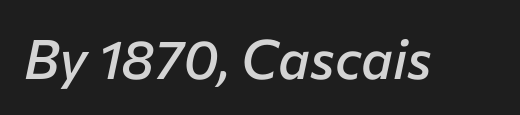
{"italic": "yes", "lean": "right", "slant_degrees": 12, "bold": "semi", "weight": "semibold", "width": "normal", "stroke_contrast": "low", "x_height": "medium", "monospaced": "no", "underline": "no", "letter_spacing": "normal", "letter_spacing_em": 0.0, "glyph_px": 54}
